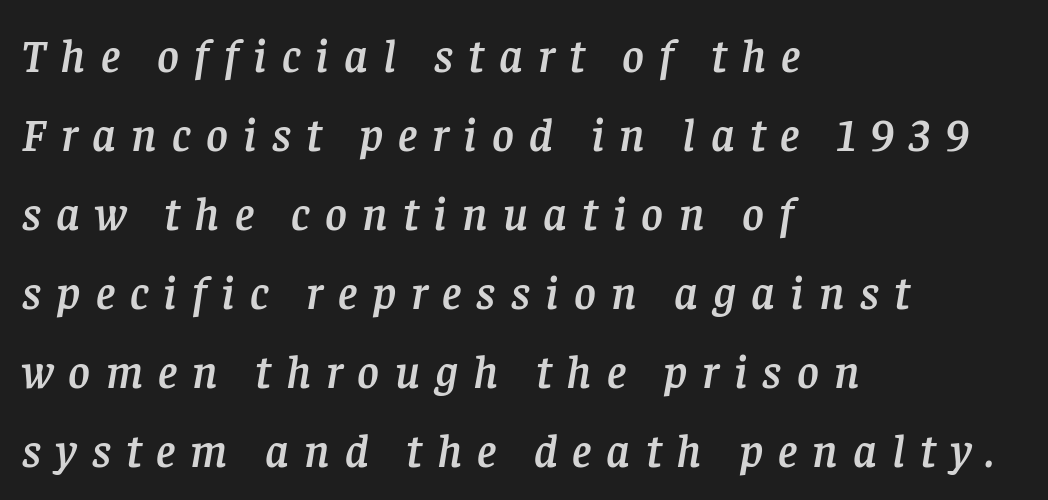
The image shows 47 px serif type, italic (leaning right); set left-aligned, normal line spacing (1.68x), unusually wide letter spacing (+0.32 em), not underlined; low stroke contrast and a large x-height.
